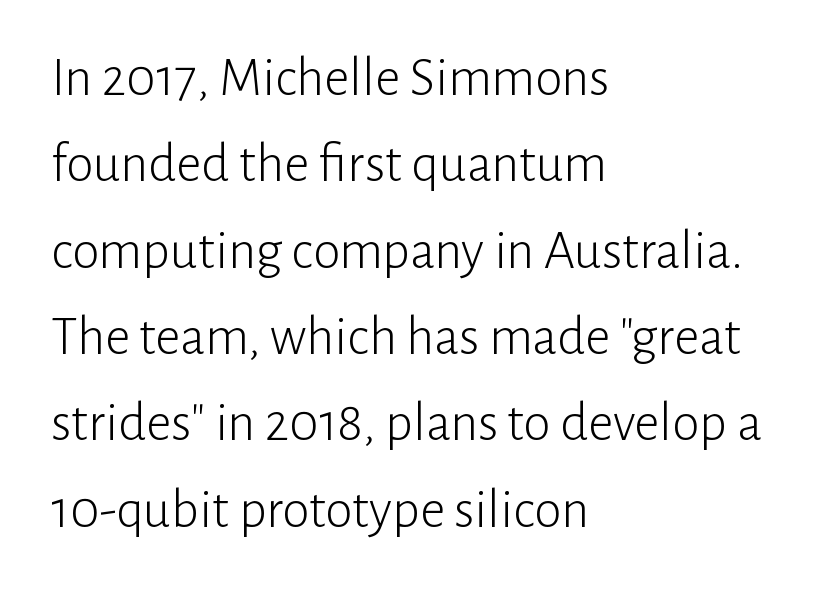
The characters display no serif detailing; their extremities are plain. Quick note: underline off. When letters stand straight like this, we call the style roman or upright. This sample is left-justified, so line endings fall wherever the words run out. The designer left line spacing at the default.
